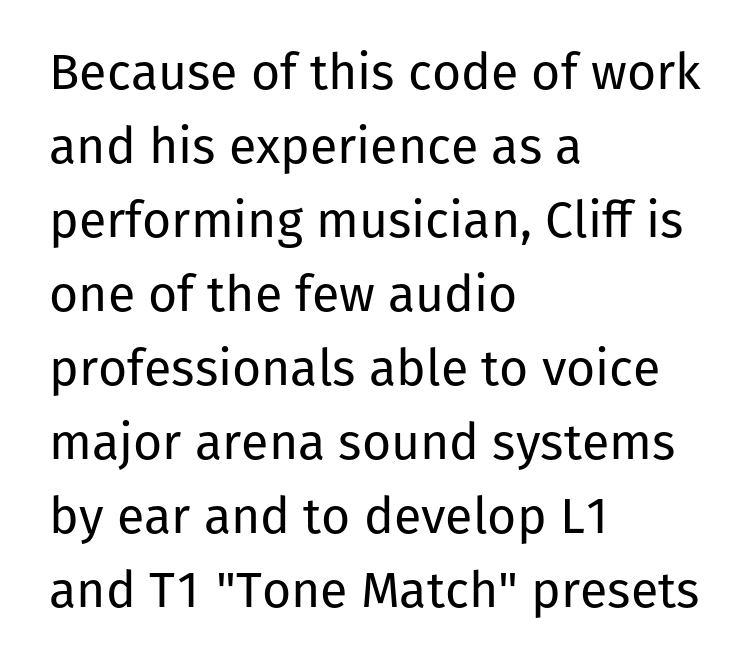
{"serif": "no", "italic": "no", "bold": "no", "weight": "regular", "width": "normal", "stroke_contrast": "low", "x_height": "medium", "monospaced": "no", "underline": "no", "align": "left", "line_spacing": "normal", "line_spacing_ratio": 1.48, "letter_spacing": "normal", "letter_spacing_em": 0.0, "glyph_px": 50}
